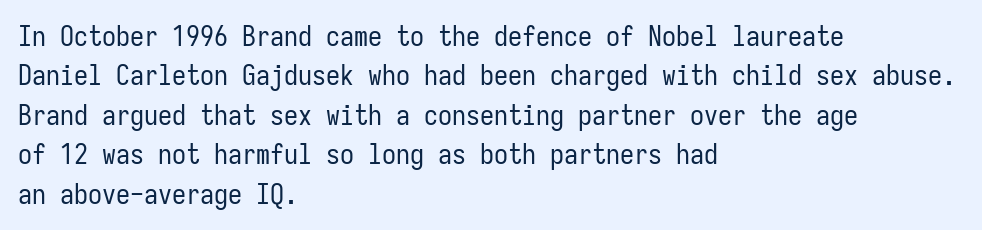
Q: Is the text bold? A: No.
Q: Is the text italic (slanted)? A: No, it is upright.
Q: Is the typeface a serif or a sans-serif typeface? A: Sans-serif.
Q: Is the text underlined? A: No.
Q: How is the paragraph aligned? A: Left-aligned.
Q: Is the spacing between letters normal or unusually wide? A: Normal.
Q: Is the spacing between lines tight, normal or loose? A: Normal.
Q: Width (condensed, normal, or wide)? A: Condensed.
Q: Stroke contrast? A: Low.
Q: x-height? A: Medium.
Q: Monospaced? A: Yes.
